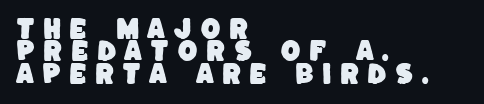
Q: Is the text underlined? A: No.
Q: How is the paragraph aligned? A: Left-aligned.
Q: Is the spacing between letters normal or unusually wide? A: Unusually wide.
Q: Is the spacing between lines tight, normal or loose? A: Tight.
